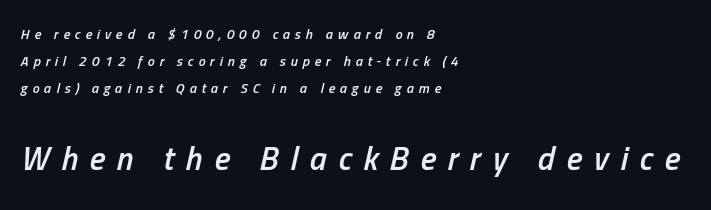
The image shows 33 px semibold, condensed type, italic (leaning right); set left-aligned, loose line spacing (1.92x), unusually wide letter spacing (+0.35 em), not underlined; the second (bottom) block is 2.36x larger; low stroke contrast and a medium x-height.
